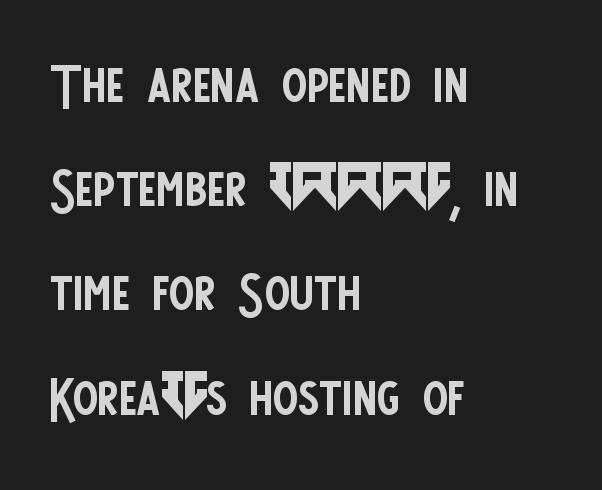
The gap between lines stays unmarked. Looks like regular typesetting: each glyph gets only the width it needs. One-word summary of the alignment: left. The gaps between neighbouring characters are ordinary and unremarkable. The rows are spaced the way most documents space them.
